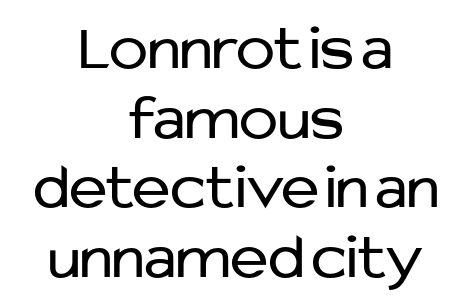
{"serif": "no", "italic": "no", "bold": "no", "weight": "regular", "width": "normal", "stroke_contrast": "low", "x_height": "medium", "monospaced": "no", "underline": "no", "align": "center", "line_spacing": "tight", "line_spacing_ratio": 1.07, "letter_spacing": "normal", "letter_spacing_em": 0.0, "glyph_px": 65}
